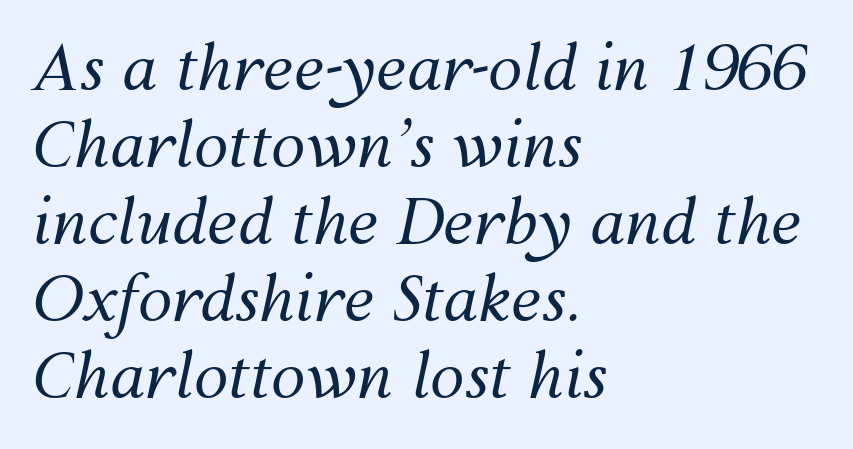
Q: Is the text bold? A: No.
Q: Is the text italic (slanted)? A: Yes, it leans right by about 12 degrees.
Q: Is the text underlined? A: No.
Q: How is the paragraph aligned? A: Left-aligned.
Q: Is the spacing between letters normal or unusually wide? A: Normal.
Q: Width (condensed, normal, or wide)? A: Normal.
Q: Stroke contrast? A: Medium.
Q: x-height? A: Medium.
Q: Monospaced? A: No.
